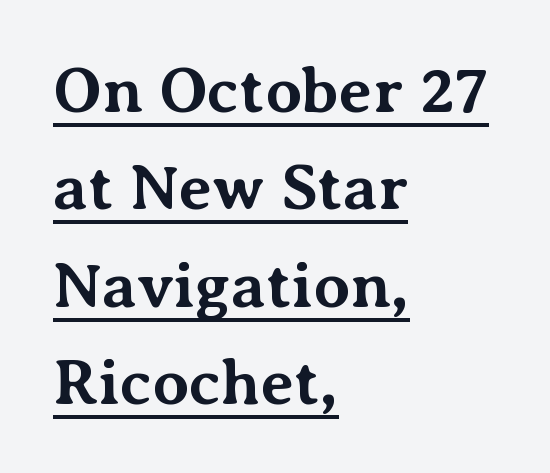
The paragraph has a hard left edge and a soft right edge. Regular leading. It's the straight-up-and-down kind of type. Bold? Absolutely — the strokes are thick and heavy. This rendering features underlined lettering. These lines are rendered in a variable-pitch font.
